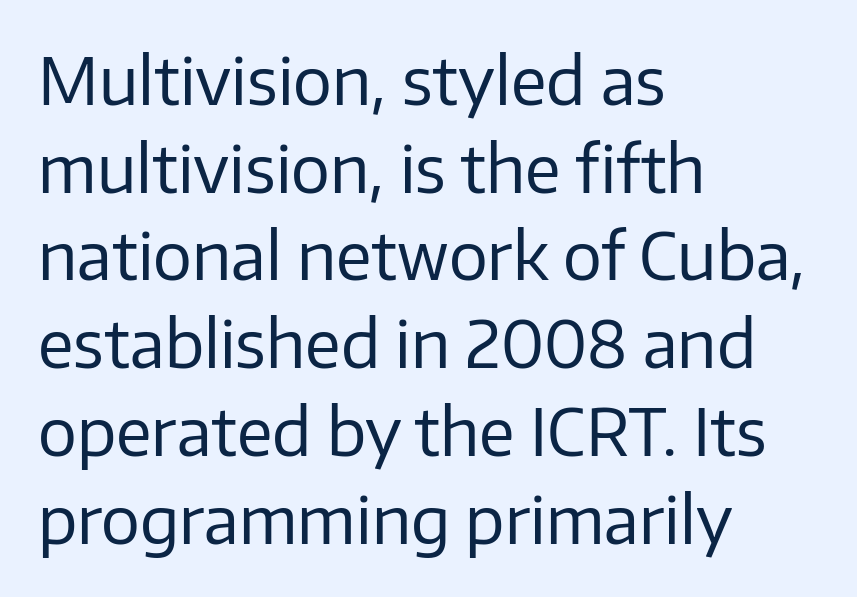
{"serif": "no", "italic": "no", "bold": "no", "weight": "regular", "width": "normal", "stroke_contrast": "low", "x_height": "medium", "monospaced": "no", "underline": "no", "align": "left", "line_spacing": "normal", "line_spacing_ratio": 1.35, "letter_spacing": "normal", "letter_spacing_em": 0.0, "glyph_px": 65}
